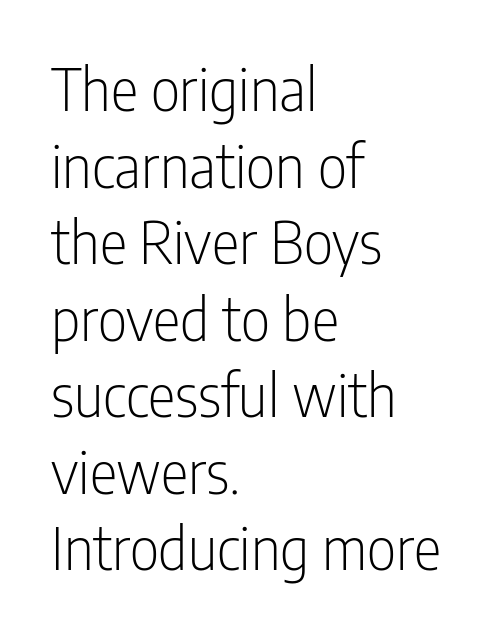
The image shows 58 px light, condensed sans-serif type, upright; set left-aligned, normal line spacing (1.32x), normal letter spacing, not underlined; low stroke contrast and a medium x-height.
